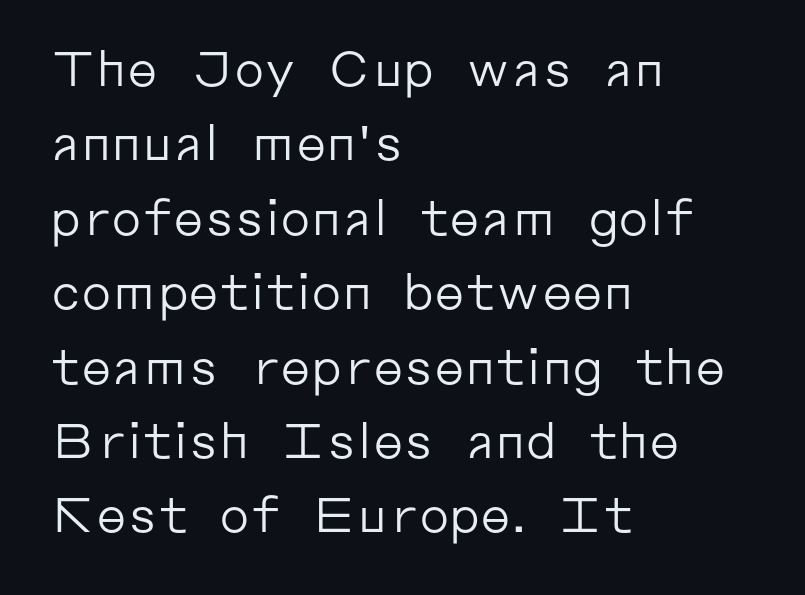
The image shows 48 px regular-weight sans-serif type, upright; set left-aligned, normal line spacing (1.55x), normal letter spacing, not underlined; low stroke contrast and a medium x-height.
